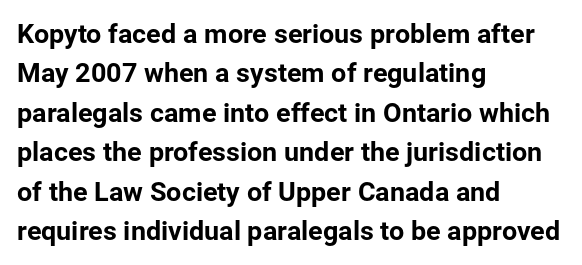
The image shows 27 px text type, upright; set left-aligned, normal line spacing (1.46x), normal letter spacing, not underlined.
